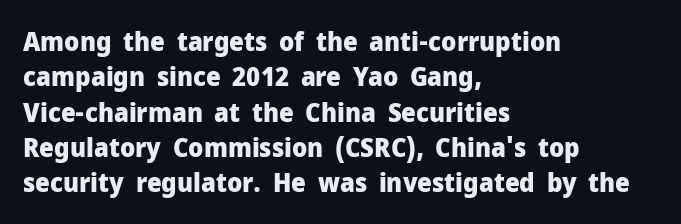
{"italic": "no", "bold": "yes", "underline": "no", "align": "left", "line_spacing": "normal", "line_spacing_ratio": 1.36, "letter_spacing": "normal", "letter_spacing_em": 0.0, "glyph_px": 26}
